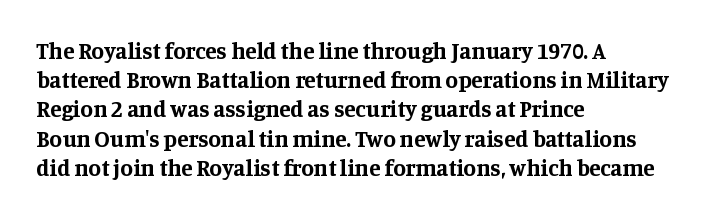
{"italic": "no", "bold": "yes", "underline": "no", "align": "left", "line_spacing": "normal", "line_spacing_ratio": 1.27, "letter_spacing": "normal", "letter_spacing_em": 0.0, "glyph_px": 23}
